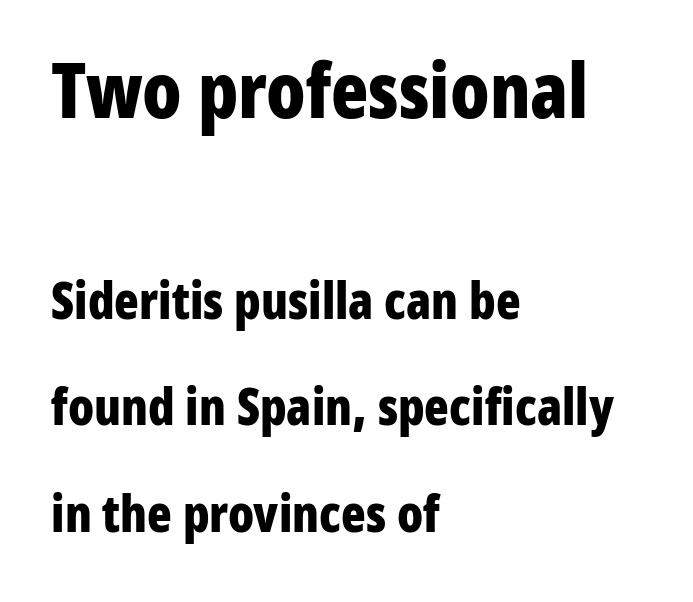
{"serif": "no", "italic": "no", "bold": "yes", "weight": "bold", "width": "condensed", "stroke_contrast": "low", "x_height": "medium", "monospaced": "no", "underline": "no", "align": "left", "line_spacing": "loose", "line_spacing_ratio": 2.09, "letter_spacing": "normal", "letter_spacing_em": 0.0, "larger_block": "first", "size_ratio": 1.51, "glyph_px": 77}
